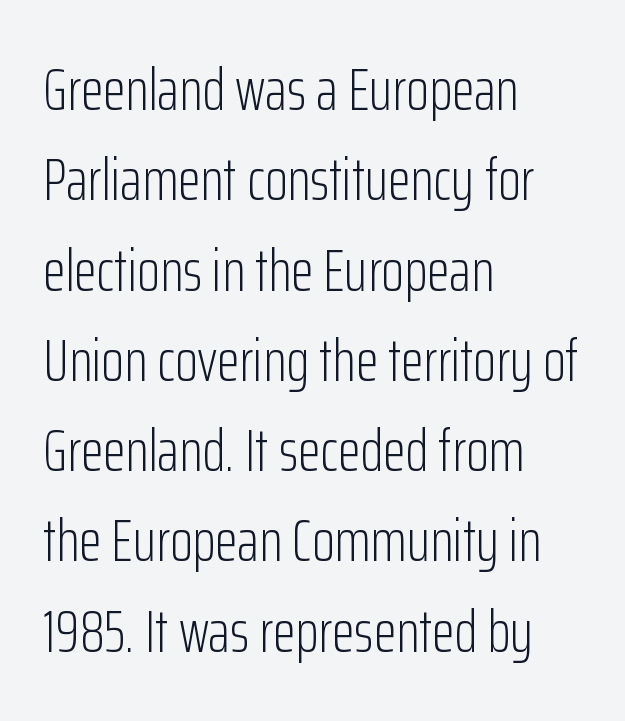
{"serif": "no", "italic": "no", "bold": "no", "weight": "light", "width": "condensed", "stroke_contrast": "low", "x_height": "medium", "monospaced": "no", "underline": "no", "align": "left", "line_spacing": "normal", "line_spacing_ratio": 1.53, "letter_spacing": "normal", "letter_spacing_em": 0.0, "glyph_px": 59}
